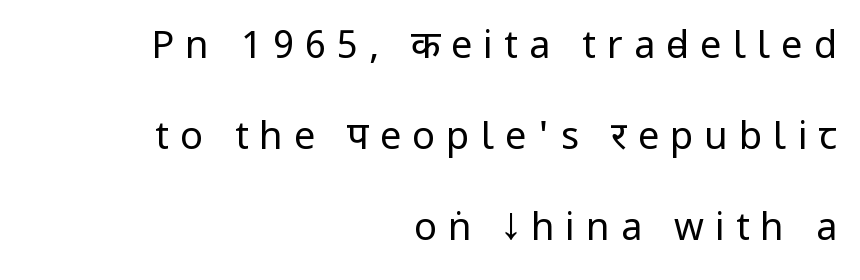
{"serif": "no", "italic": "no", "bold": "no", "weight": "regular", "width": "condensed", "stroke_contrast": "low", "x_height": "large", "monospaced": "no", "underline": "no", "align": "right", "line_spacing": "loose", "line_spacing_ratio": 2.4, "letter_spacing": "wide", "letter_spacing_em": 0.29, "glyph_px": 38}
